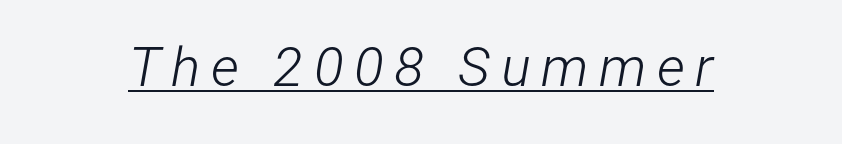
The lettering tilts uniformly, giving the passage an italic look. This sample has the flowing, uneven cadence of proportional lettering. Students, observe the line beneath the letters — that is underlining. Vertical stems look standard width or narrower in stroke.
